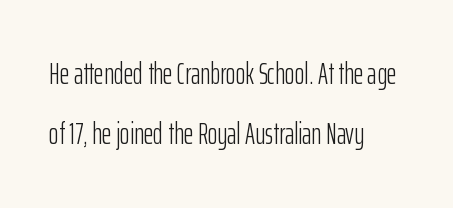
{"serif": "no", "italic": "no", "bold": "no", "weight": "light", "width": "condensed", "stroke_contrast": "low", "x_height": "medium", "monospaced": "no", "underline": "no", "align": "left", "line_spacing": "loose", "line_spacing_ratio": 2.01, "letter_spacing": "normal", "letter_spacing_em": 0.0, "glyph_px": 30}
